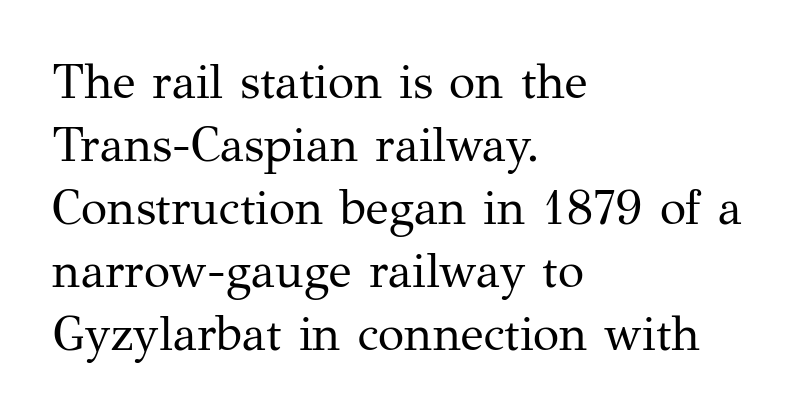
{"serif": "yes", "italic": "no", "bold": "no", "weight": "regular", "width": "normal", "stroke_contrast": "medium", "x_height": "medium", "monospaced": "no", "underline": "no", "align": "left", "line_spacing": "normal", "line_spacing_ratio": 1.31, "letter_spacing": "normal", "letter_spacing_em": 0.0, "glyph_px": 48}
